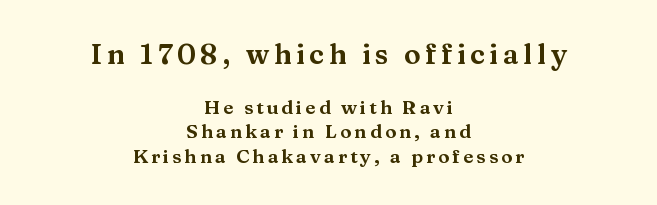
The image shows 28 px wide serif type, upright; set centered, normal line spacing (1.3x), not underlined; the first (top) block is 1.47x larger; medium stroke contrast and a medium x-height.
